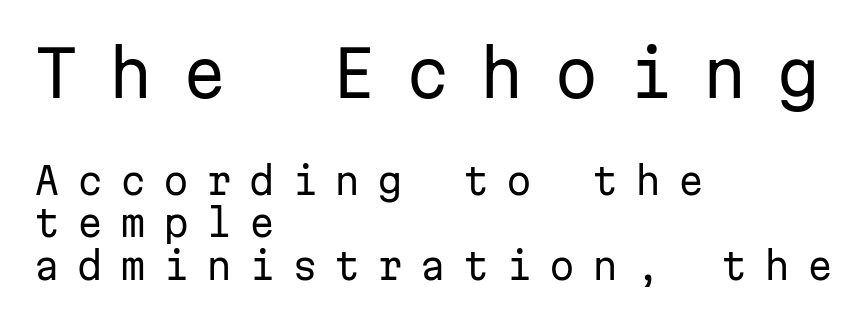
{"serif": "no", "italic": "no", "bold": "no", "weight": "regular", "width": "normal", "stroke_contrast": "low", "x_height": "medium", "monospaced": "yes", "underline": "no", "align": "left", "line_spacing": "tight", "line_spacing_ratio": 1.14, "letter_spacing": "wide", "letter_spacing_em": 0.46, "larger_block": "first", "size_ratio": 1.73, "glyph_px": 64}
